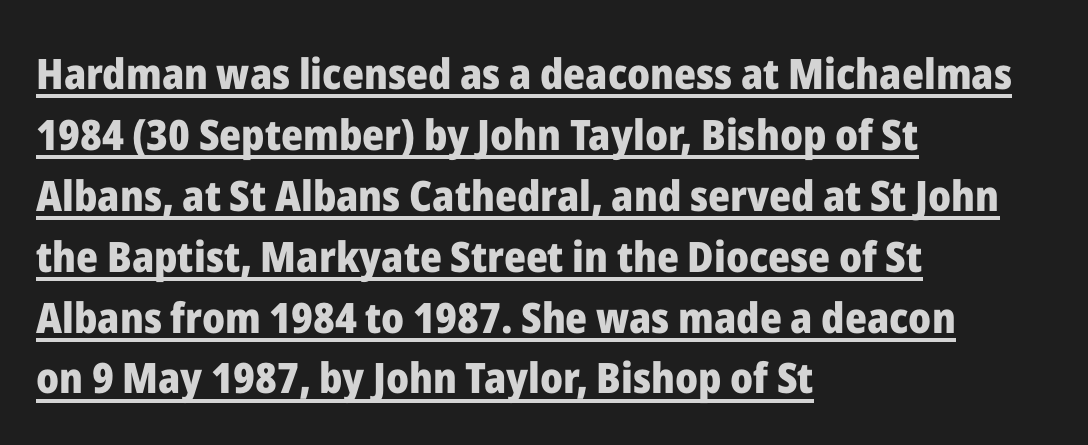
The image shows 42 px heavy sans-serif type, upright; set left-aligned, normal line spacing (1.45x), normal letter spacing, underlined; low stroke contrast and a medium x-height.
